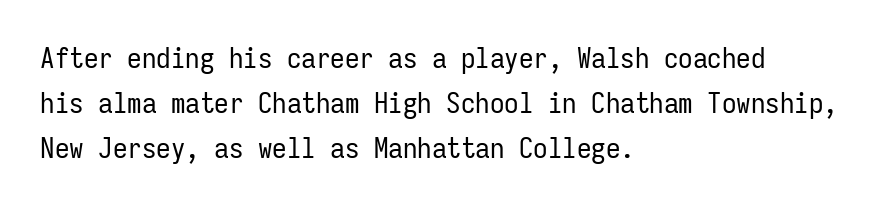
The image shows 29 px regular-weight, condensed sans-serif type, upright, monospaced; set left-aligned, normal line spacing (1.55x), normal letter spacing, not underlined; low stroke contrast and a medium x-height.
